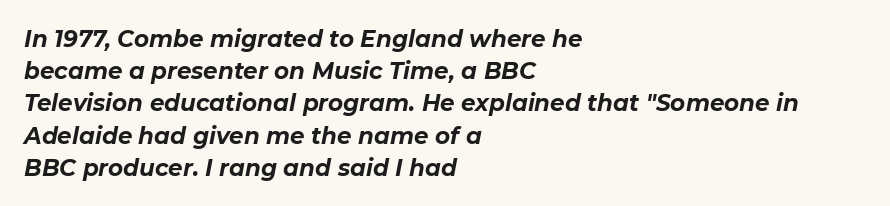
{"italic": "yes", "lean": "right", "slant_degrees": 11, "bold": "yes", "underline": "no", "align": "left", "line_spacing": "normal", "line_spacing_ratio": 1.4, "letter_spacing": "normal", "letter_spacing_em": 0.0, "glyph_px": 23}
